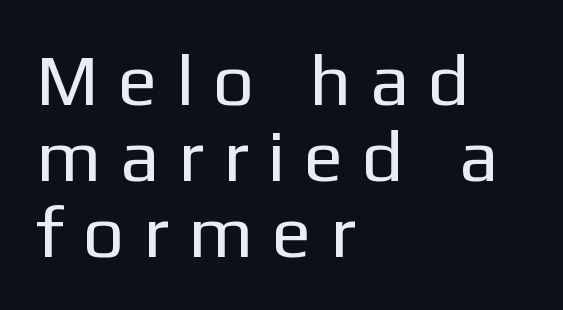
{"serif": "no", "italic": "no", "bold": "no", "weight": "regular", "width": "normal", "stroke_contrast": "low", "x_height": "medium", "monospaced": "no", "underline": "no", "align": "left", "line_spacing": "tight", "line_spacing_ratio": 1.04, "letter_spacing": "wide", "letter_spacing_em": 0.26, "glyph_px": 73}
